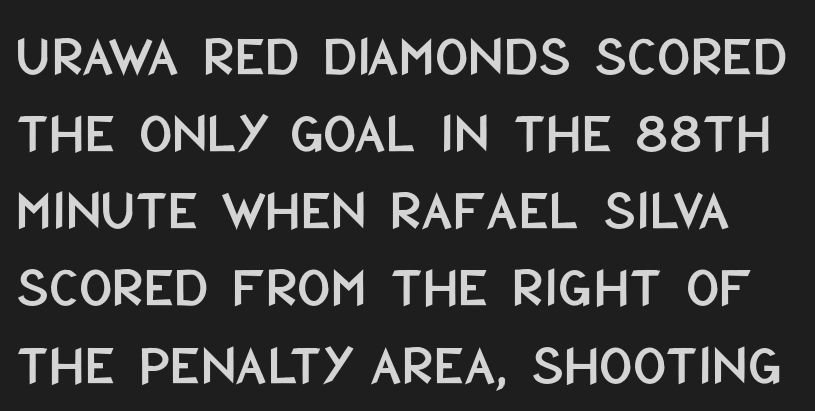
The image shows 58 px condensed sans-serif type, upright; set normal line spacing (1.33x), normal letter spacing, not underlined; low stroke contrast and a large x-height.
